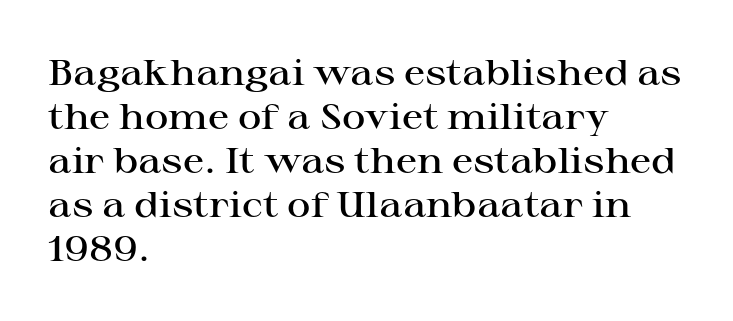
Q: Is the text bold? A: Semi-bold.
Q: Is the text italic (slanted)? A: No, it is upright.
Q: Is the typeface a serif or a sans-serif typeface? A: Serif.
Q: Is the text underlined? A: No.
Q: How is the paragraph aligned? A: Left-aligned.
Q: Is the spacing between letters normal or unusually wide? A: Normal.
Q: Width (condensed, normal, or wide)? A: Wide.
Q: Stroke contrast? A: High.
Q: x-height? A: Medium.
Q: Monospaced? A: No.
